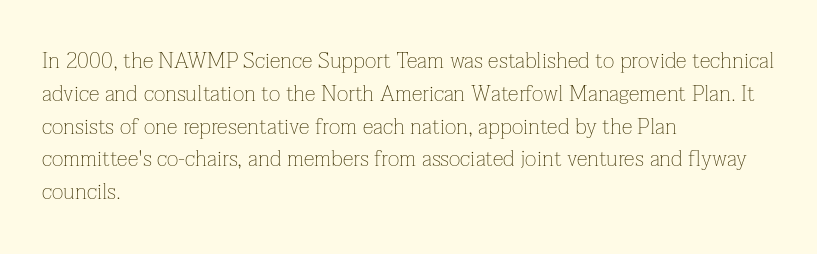
{"italic": "no", "bold": "no", "underline": "no", "align": "left", "line_spacing": "normal", "line_spacing_ratio": 1.49, "letter_spacing": "normal", "letter_spacing_em": 0.0, "glyph_px": 22}
